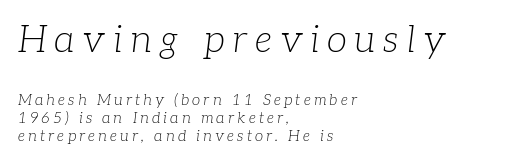
{"serif": "yes", "italic": "yes", "lean": "right", "slant_degrees": 7, "bold": "no", "weight": "light", "width": "normal", "stroke_contrast": "low", "x_height": "medium", "monospaced": "no", "underline": "no", "align": "left", "line_spacing_ratio": 1.18, "letter_spacing": "wide", "letter_spacing_em": 0.21, "larger_block": "first", "size_ratio": 2.47, "glyph_px": 37}
